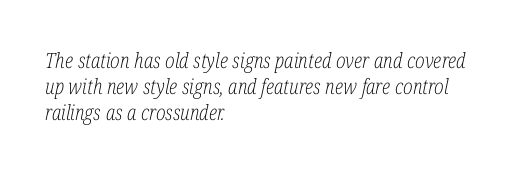
{"italic": "yes", "lean": "right", "slant_degrees": 12, "bold": "no", "underline": "no", "align": "left", "line_spacing_ratio": 1.24, "letter_spacing": "normal", "letter_spacing_em": 0.0, "glyph_px": 21}
